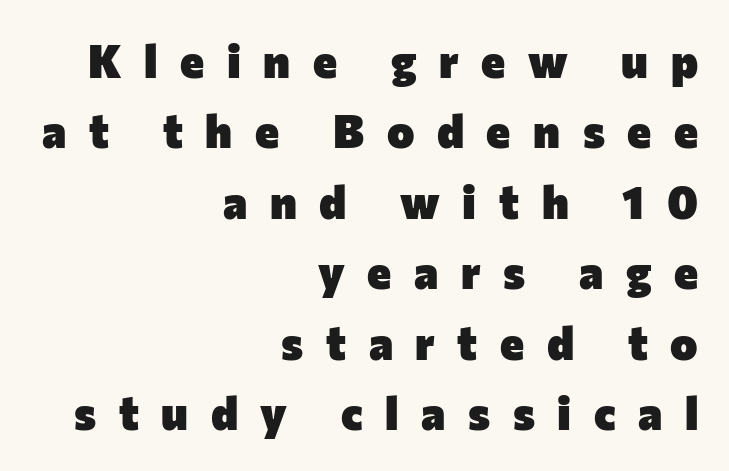
Q: Is the text bold? A: Yes.
Q: Is the text italic (slanted)? A: No, it is upright.
Q: Is the typeface a serif or a sans-serif typeface? A: Sans-serif.
Q: Is the text underlined? A: No.
Q: How is the paragraph aligned? A: Right-aligned.
Q: Is the spacing between letters normal or unusually wide? A: Unusually wide.
Q: Is the spacing between lines tight, normal or loose? A: Normal.
Q: Width (condensed, normal, or wide)? A: Normal.
Q: Stroke contrast? A: Low.
Q: x-height? A: Medium.
Q: Monospaced? A: No.
